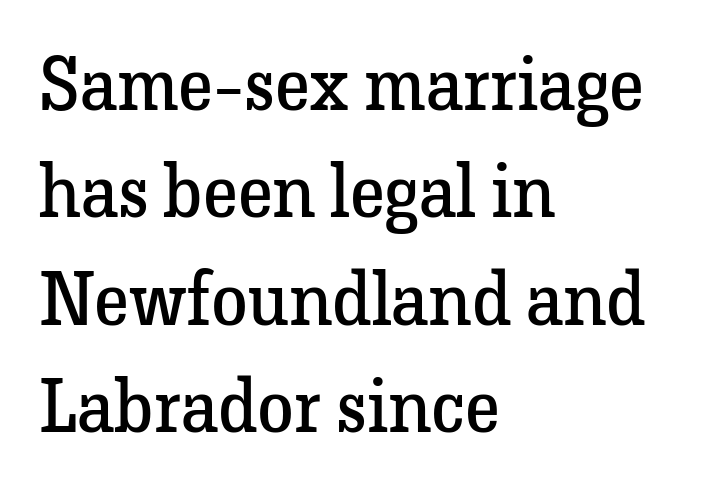
Q: Is the text bold? A: No.
Q: Is the text italic (slanted)? A: No, it is upright.
Q: Is the typeface a serif or a sans-serif typeface? A: Serif.
Q: Is the text underlined? A: No.
Q: How is the paragraph aligned? A: Left-aligned.
Q: Is the spacing between letters normal or unusually wide? A: Normal.
Q: Is the spacing between lines tight, normal or loose? A: Normal.
Q: Width (condensed, normal, or wide)? A: Normal.
Q: Stroke contrast? A: Low.
Q: x-height? A: Medium.
Q: Monospaced? A: No.
